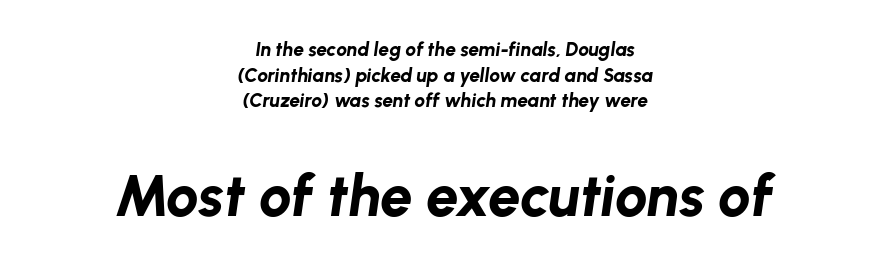
The sample has been set heavy, in full bold. The passage shown is typed in a proportional face where columns would drift. The font's italic variant was chosen for this text. Compared with typical paragraphs, the rows here are spaced about the same. Does the bottom block carry the larger type? Yes, it does.
